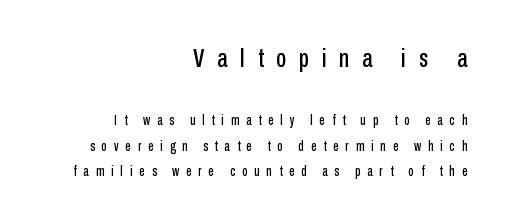
This sample is right-justified, so line beginnings fall wherever the words allow. Characters remain perfectly vertical along every line. The baseline area is clear. Short note: letters widely spaced. The designer gave the opening block more size than the closing block.
